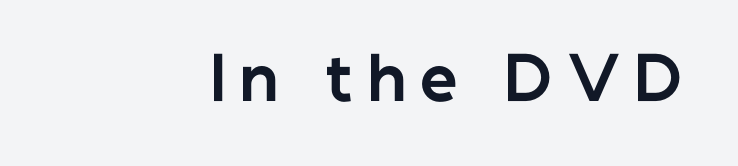
{"serif": "no", "italic": "no", "bold": "yes", "weight": "bold", "width": "normal", "stroke_contrast": "low", "x_height": "medium", "monospaced": "no", "underline": "no", "align": "right", "letter_spacing": "wide", "letter_spacing_em": 0.25, "glyph_px": 59}
